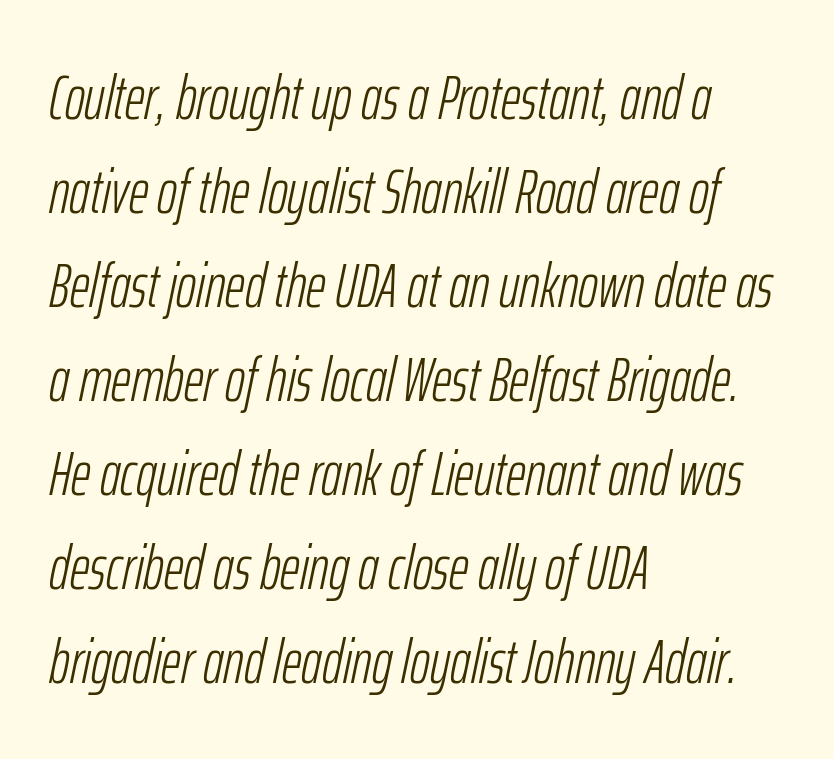
The image shows 61 px light, condensed type, italic (leaning right); set left-aligned, normal line spacing (1.54x), normal letter spacing, not underlined; low stroke contrast and a medium x-height.
